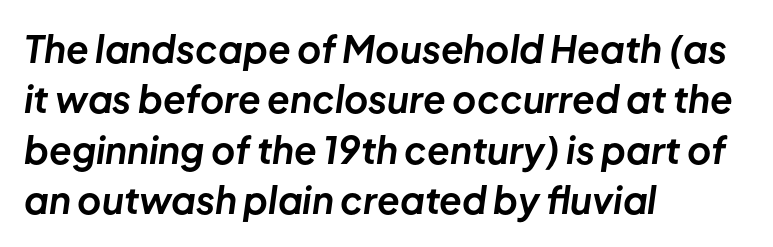
Beneath every word, the page is bare. The rendering keeps characters at their native spacing. Summary of vertical rhythm: regular, with standard interline spacing. These words are printed bold, with thick strokes throughout. You could not count columns in this text — the font is proportionally spaced.
